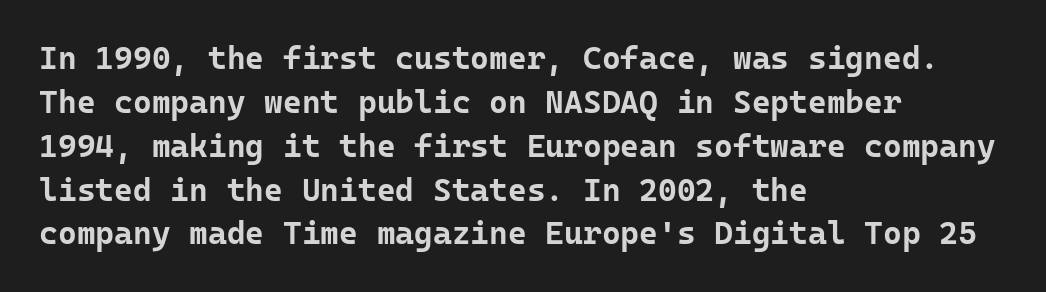
Note the uniform advance width — an 'i' takes as much space as an 'm'. These lines carry a lot of weight — the face is fully bold. Quick note: underline off. The ragged edge is on the right, which tells us the setting is flush left. Letter spacing: default.
